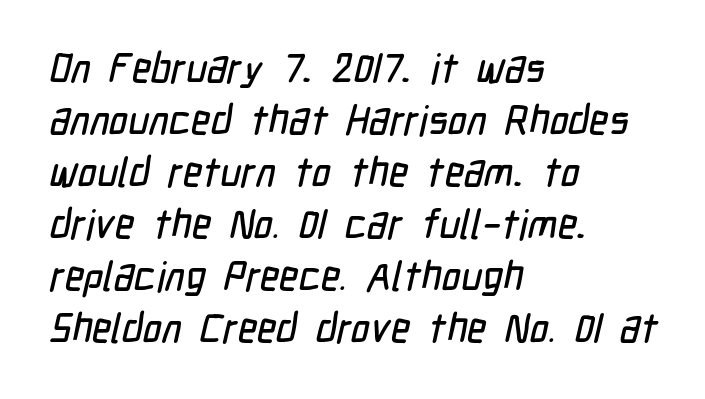
Q: Is the typeface a serif or a sans-serif typeface? A: Sans-serif.
Q: Is the text underlined? A: No.
Q: How is the paragraph aligned? A: Left-aligned.
Q: Is the spacing between letters normal or unusually wide? A: Normal.
Q: Is the spacing between lines tight, normal or loose? A: Normal.
Q: Width (condensed, normal, or wide)? A: Condensed.
Q: Stroke contrast? A: Low.
Q: x-height? A: Medium.
Q: Monospaced? A: No.
